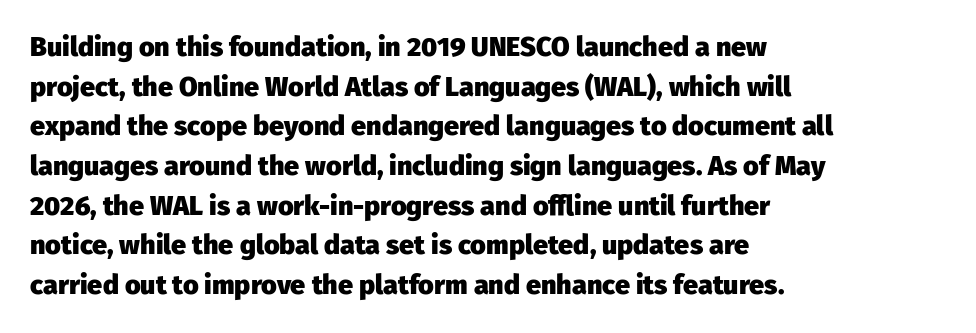
Q: Is the text bold? A: Yes.
Q: Is the text italic (slanted)? A: No, it is upright.
Q: Is the text underlined? A: No.
Q: How is the paragraph aligned? A: Left-aligned.
Q: Is the spacing between letters normal or unusually wide? A: Normal.
Q: Is the spacing between lines tight, normal or loose? A: Normal.
